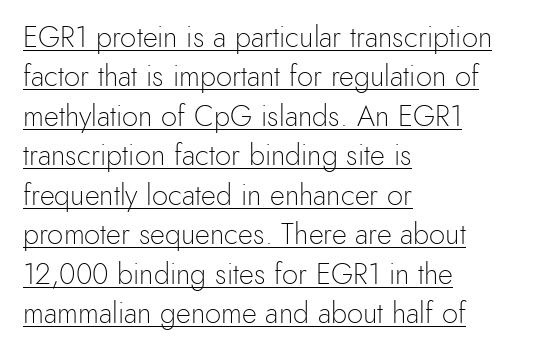
The image shows 29 px light sans-serif type, upright; set left-aligned, normal line spacing (1.36x), normal letter spacing, underlined; a small x-height.
